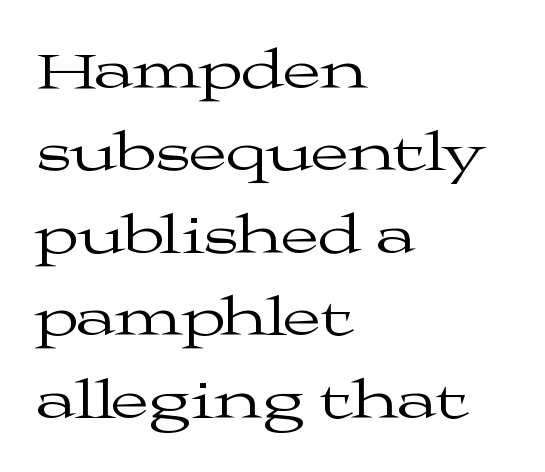
The image shows 55 px regular-weight, wide serif type, upright; set left-aligned, normal line spacing (1.5x), normal letter spacing, not underlined; medium stroke contrast and a medium x-height.
